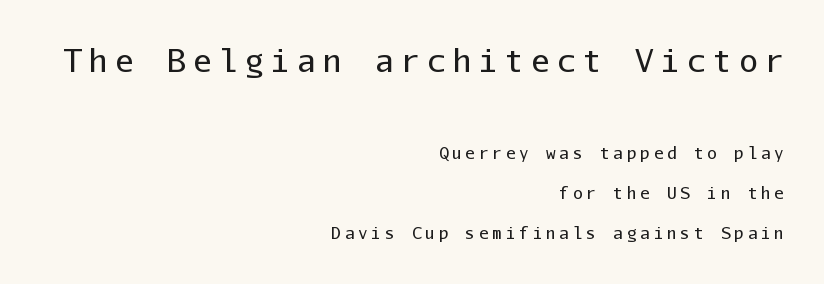
The image shows 31 px regular-weight sans-serif type, upright, monospaced; set right-aligned, loose line spacing (2.5x), unusually wide letter spacing (+0.24 em), not underlined; the first (top) block is 1.94x larger; low stroke contrast and a medium x-height.
